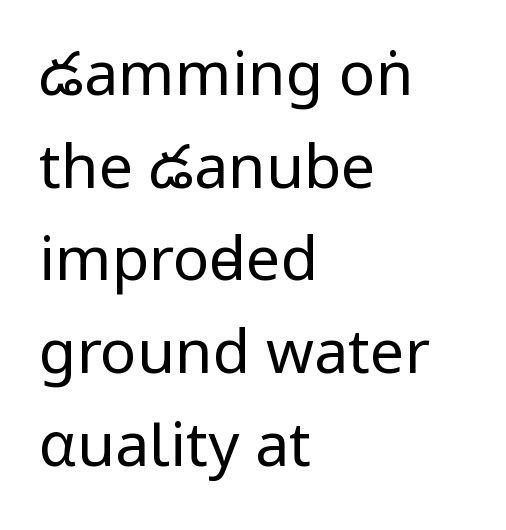
The image shows 61 px regular-weight, condensed sans-serif type, upright; set left-aligned, normal line spacing (1.52x), normal letter spacing, not underlined; low stroke contrast.
